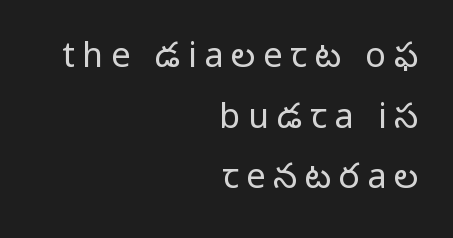
Ordinary non-slanted type is in use. This sample uses a sans-serif face. The typeface has the unassuming heft of standard copy or less. This rendering uses right alignment, leaving the left contour irregular. Underlining? Definitely not there. A typesetter would call this proportional, since set widths differ per character.
